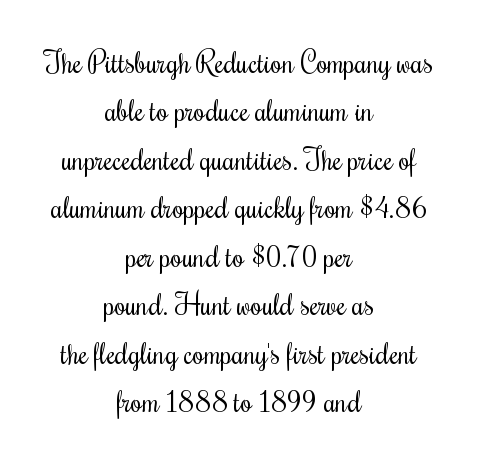
The image shows 29 px regular-weight, condensed serif type; set centered, normal line spacing (1.67x), normal letter spacing, not underlined; medium stroke contrast and a small x-height.
